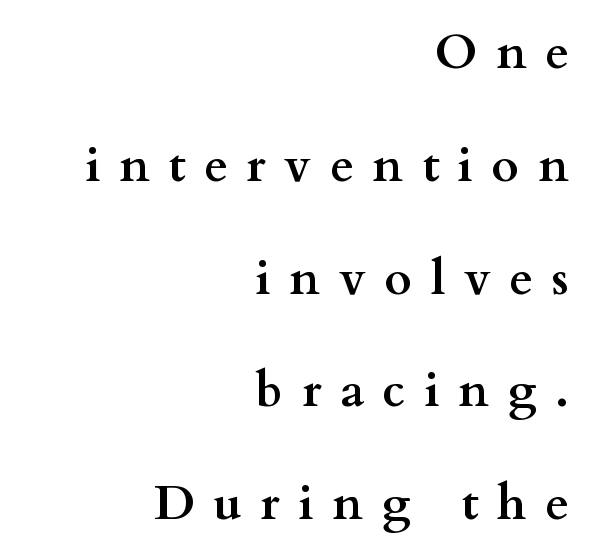
{"serif": "yes", "italic": "no", "bold": "yes", "weight": "semibold", "width": "wide", "stroke_contrast": "medium", "x_height": "small", "monospaced": "no", "underline": "no", "align": "right", "line_spacing": "loose", "line_spacing_ratio": 2.35, "letter_spacing": "wide", "letter_spacing_em": 0.39, "glyph_px": 48}
